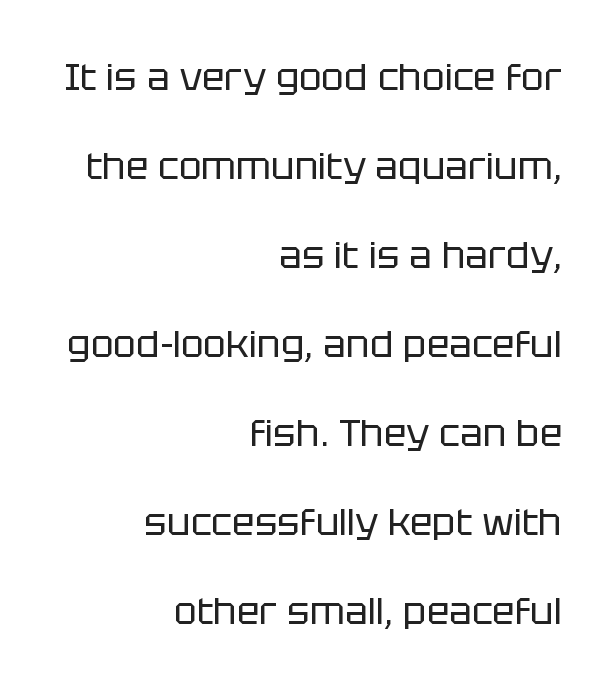
{"serif": "no", "italic": "no", "bold": "no", "weight": "regular", "width": "normal", "stroke_contrast": "low", "x_height": "large", "monospaced": "no", "underline": "no", "align": "right", "line_spacing": "loose", "line_spacing_ratio": 2.34, "letter_spacing": "normal", "letter_spacing_em": 0.0, "glyph_px": 38}
